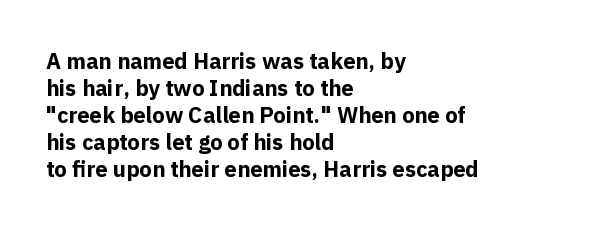
The setting favours the left margin, as ordinary paragraphs usually do. The strip under each line holds only bare page. Every letter is thick-stroked: bold, no question. In terms of posture, this sample is upright. Is the letter spacing exaggerated? No — it looks like the ordinary default.
